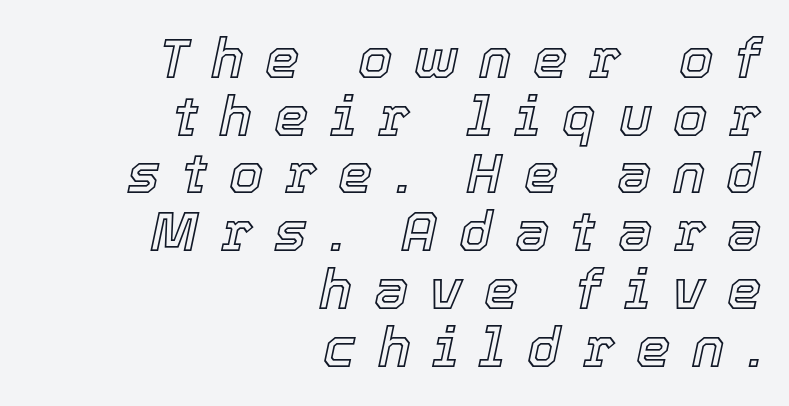
Q: Is the text italic (slanted)? A: Yes, it leans right by about 12 degrees.
Q: Is the text underlined? A: No.
Q: How is the paragraph aligned? A: Right-aligned.
Q: Is the spacing between letters normal or unusually wide? A: Unusually wide.
Q: Is the spacing between lines tight, normal or loose? A: Tight.
Q: Width (condensed, normal, or wide)? A: Normal.
Q: x-height? A: Medium.
Q: Monospaced? A: No.
